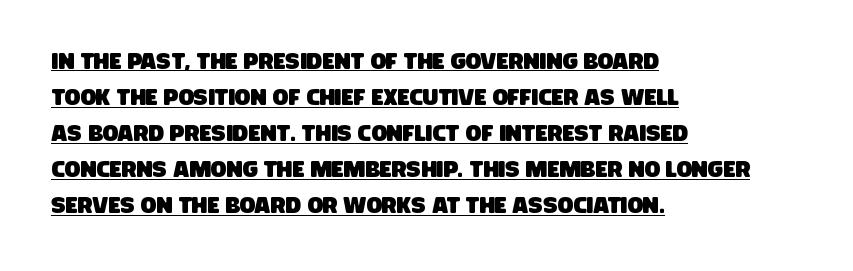
The image shows 23 px text type; set left-aligned, normal line spacing (1.57x), normal letter spacing, underlined.
